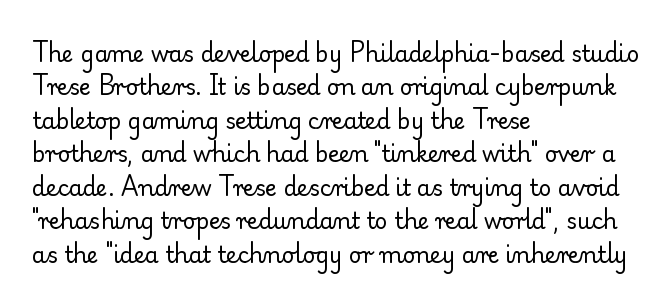
Q: Is the text bold? A: No.
Q: Is the text italic (slanted)? A: No, it is upright.
Q: Is the text underlined? A: No.
Q: How is the paragraph aligned? A: Left-aligned.
Q: Is the spacing between letters normal or unusually wide? A: Normal.
Q: Is the spacing between lines tight, normal or loose? A: Normal.
